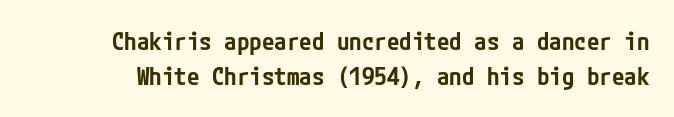
Here the glyphs are tracked normally, forming tight word shapes. Vertical strokes here are truly vertical. Horizontal bands of white between lines are of average thickness. Any mark beneath the type? The region is blank. Caption: semibold face, moderately heavy strokes.
